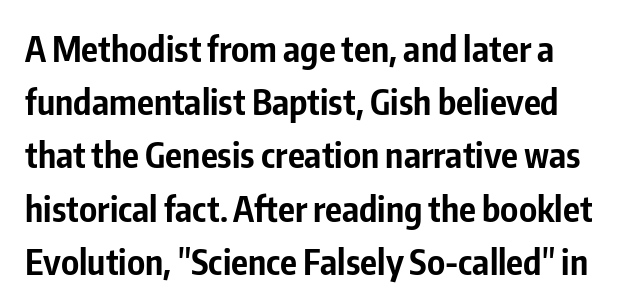
Heavy-handed strokes throughout: this text is bold. Spacing between characters is what you'd get straight out of the box. The rows are spaced the way most documents space them. The letters stand straight up with perfectly vertical stems.
